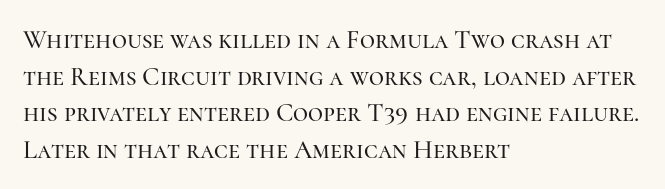
The image shows 26 px text type, upright; set left-aligned, normal line spacing (1.41x), normal letter spacing, not underlined.
